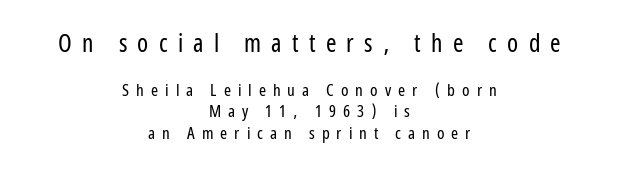
The image shows 25 px text type, upright; set centered, normal line spacing (1.25x), unusually wide letter spacing (+0.41 em), not underlined; the first (top) block is 1.47x larger.
